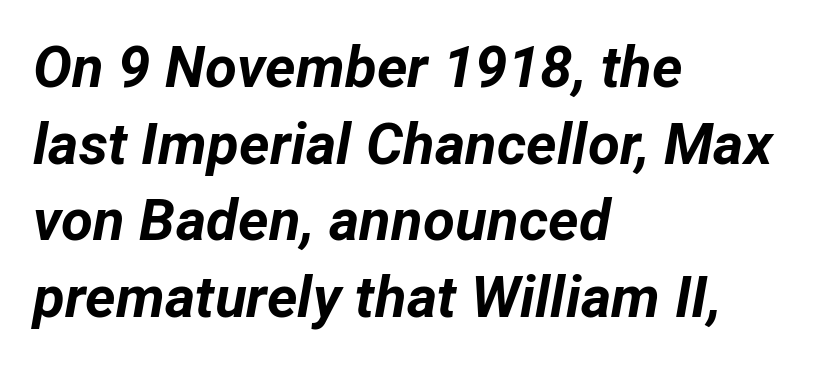
The image shows 58 px bold type, italic (leaning right); set left-aligned, normal line spacing (1.32x), normal letter spacing, not underlined; low stroke contrast and a medium x-height.
